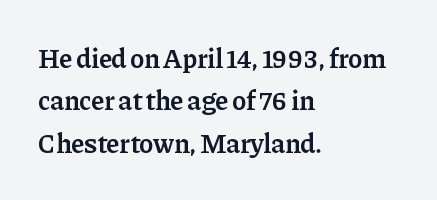
Q: Is the text bold? A: Semi-bold.
Q: Is the text italic (slanted)? A: No, it is upright.
Q: Is the text underlined? A: No.
Q: How is the paragraph aligned? A: Left-aligned.
Q: Is the spacing between letters normal or unusually wide? A: Normal.
Q: Is the spacing between lines tight, normal or loose? A: Normal.
